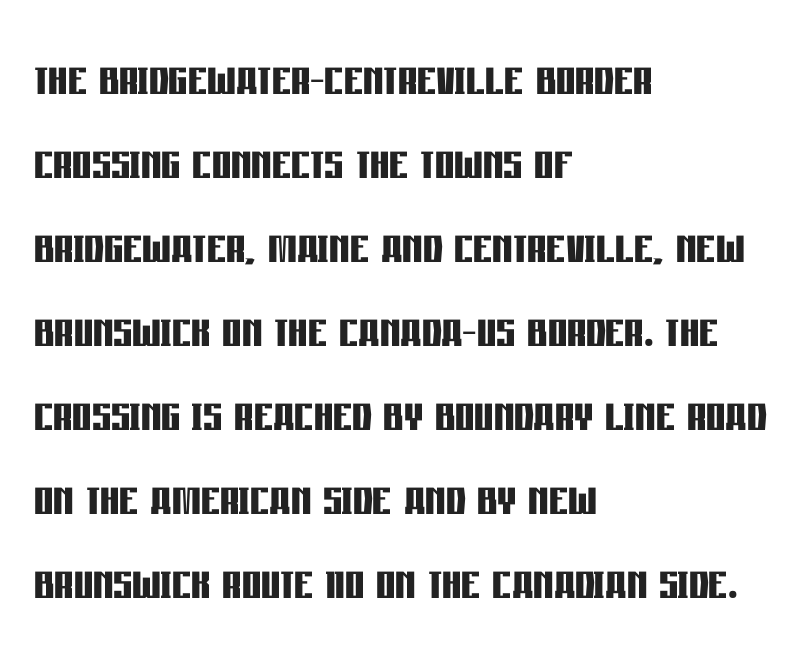
The image shows 60 px semibold, condensed sans-serif type, upright; set left-aligned, normal line spacing (1.4x), normal letter spacing, not underlined; low stroke contrast and a large x-height.
